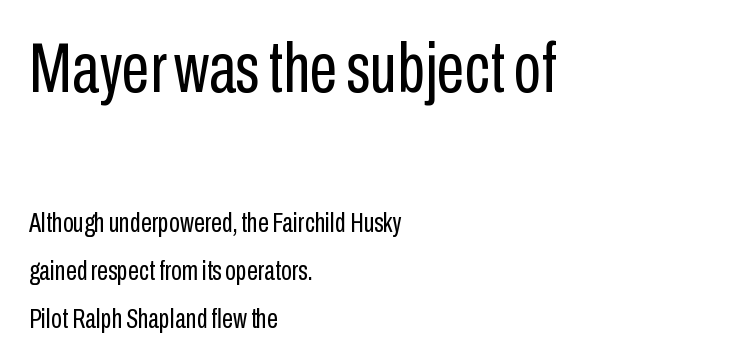
Q: Is the text bold? A: No.
Q: Is the text italic (slanted)? A: No, it is upright.
Q: Is the typeface a serif or a sans-serif typeface? A: Sans-serif.
Q: Is the text underlined? A: No.
Q: How is the paragraph aligned? A: Left-aligned.
Q: Is the spacing between letters normal or unusually wide? A: Normal.
Q: Which block of text is set in a larger size, the first (top) or the second (bottom)? A: The first (top) one.
Q: Width (condensed, normal, or wide)? A: Condensed.
Q: Stroke contrast? A: Low.
Q: x-height? A: Medium.
Q: Monospaced? A: No.
